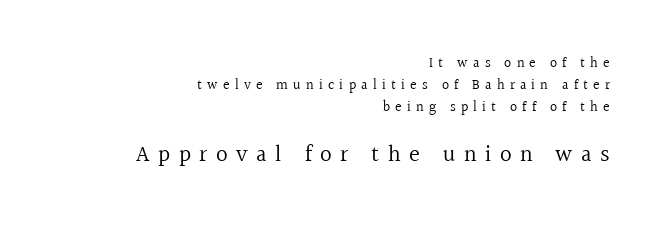
Q: Is the text bold? A: No.
Q: Is the text italic (slanted)? A: No, it is upright.
Q: Is the text underlined? A: No.
Q: How is the paragraph aligned? A: Right-aligned.
Q: Is the spacing between letters normal or unusually wide? A: Unusually wide.
Q: Is the spacing between lines tight, normal or loose? A: Normal.
Q: Which block of text is set in a larger size, the first (top) or the second (bottom)? A: The second (bottom) one.
